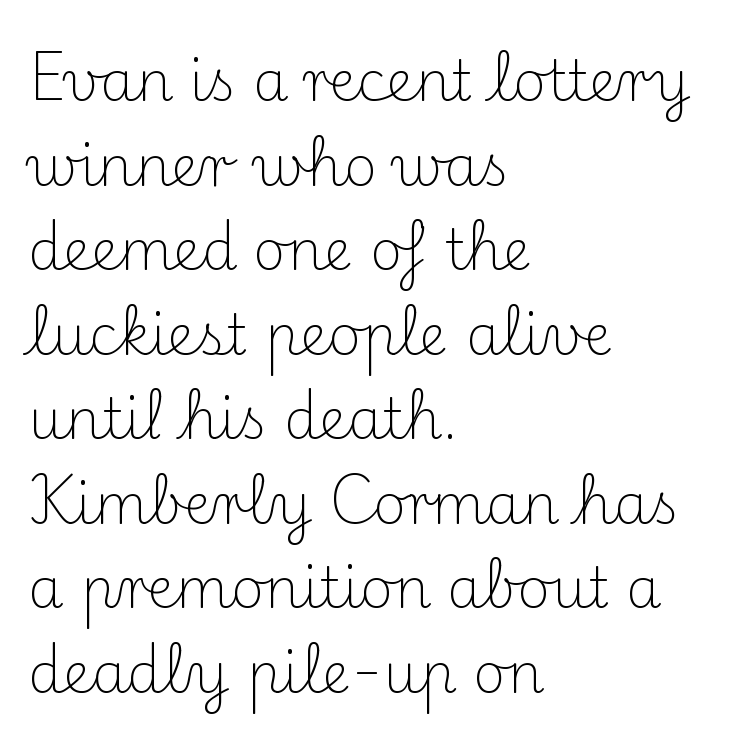
Q: Is the text bold? A: No.
Q: Is the text italic (slanted)? A: No, it is upright.
Q: Is the typeface a serif or a sans-serif typeface? A: Serif.
Q: Is the text underlined? A: No.
Q: How is the paragraph aligned? A: Left-aligned.
Q: Is the spacing between letters normal or unusually wide? A: Normal.
Q: Is the spacing between lines tight, normal or loose? A: Normal.
Q: Width (condensed, normal, or wide)? A: Normal.
Q: Stroke contrast? A: Medium.
Q: x-height? A: Small.
Q: Monospaced? A: No.
